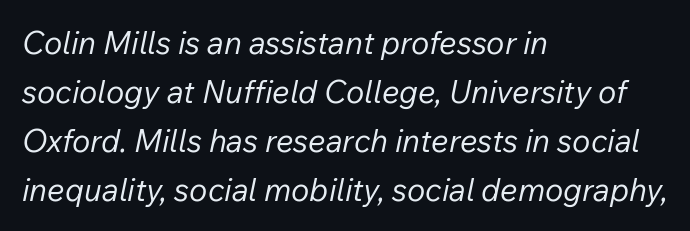
Baseline-to-baseline distance is the conventional proportion of letter height. Where is the straight margin? On the left. No heavy texture on the line: the type isn't bold. Honestly, the letter spacing is just normal — you wouldn't notice it. Is this a fixed-width face? No — the glyphs have proportional, varying widths.
